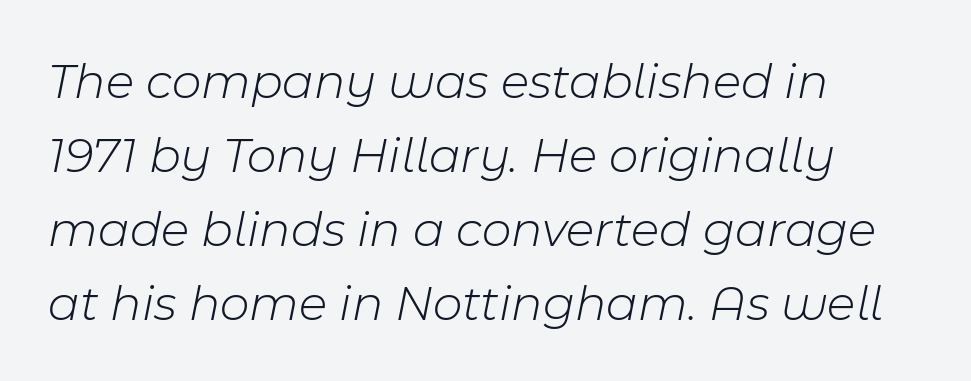
Q: Is the text bold? A: No.
Q: Is the text italic (slanted)? A: Yes, it leans right by about 11 degrees.
Q: Is the text underlined? A: No.
Q: How is the paragraph aligned? A: Left-aligned.
Q: Is the spacing between letters normal or unusually wide? A: Normal.
Q: Is the spacing between lines tight, normal or loose? A: Normal.
Q: Width (condensed, normal, or wide)? A: Normal.
Q: Stroke contrast? A: Low.
Q: x-height? A: Medium.
Q: Monospaced? A: No.
